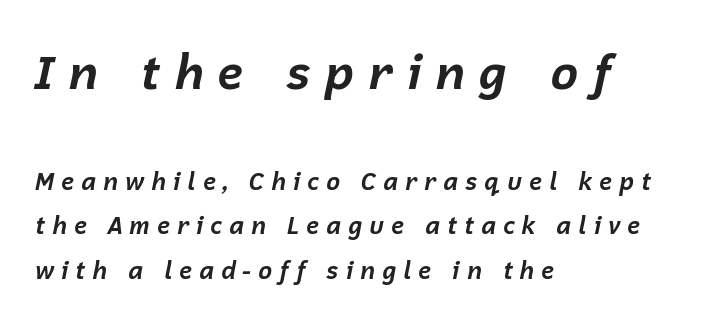
The image shows 48 px bold type, italic (leaning right); set left-aligned, line spacing 1.86x, unusually wide letter spacing (+0.27 em), not underlined; the first (top) block is 2.0x larger; low stroke contrast and a medium x-height.
